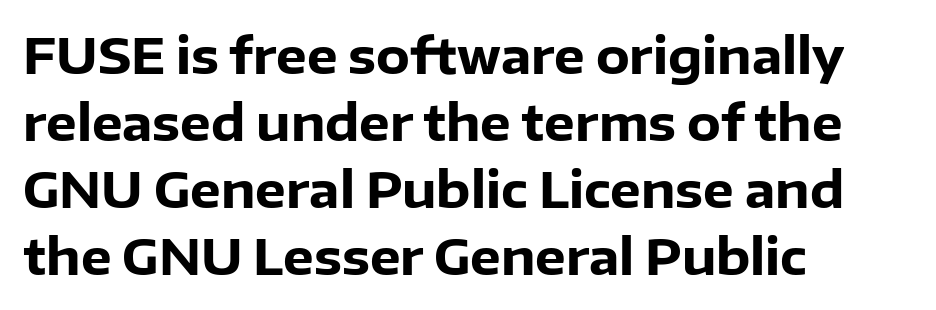
The image shows 49 px heavy sans-serif type, upright; set left-aligned, normal line spacing (1.37x), normal letter spacing, not underlined; low stroke contrast and a medium x-height.
